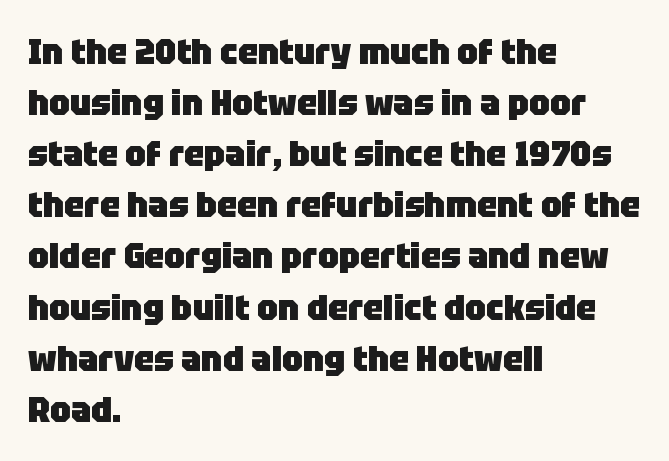
Q: Is the text bold? A: Yes.
Q: Is the text italic (slanted)? A: No, it is upright.
Q: Is the typeface a serif or a sans-serif typeface? A: Sans-serif.
Q: Is the text underlined? A: No.
Q: How is the paragraph aligned? A: Left-aligned.
Q: Is the spacing between letters normal or unusually wide? A: Normal.
Q: Is the spacing between lines tight, normal or loose? A: Normal.
Q: Width (condensed, normal, or wide)? A: Normal.
Q: Stroke contrast? A: Low.
Q: x-height? A: Large.
Q: Monospaced? A: No.
